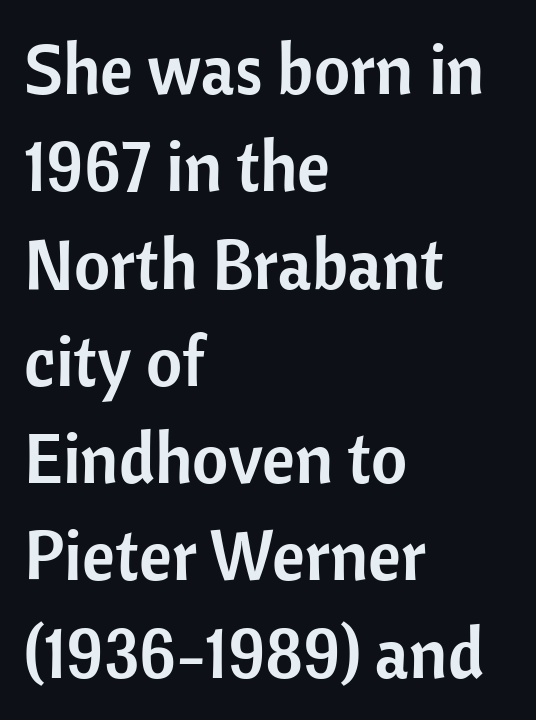
{"serif": "no", "italic": "no", "width": "normal", "stroke_contrast": "low", "x_height": "medium", "monospaced": "no", "underline": "no", "align": "left", "line_spacing": "normal", "line_spacing_ratio": 1.39, "letter_spacing": "normal", "letter_spacing_em": 0.0, "glyph_px": 70}
